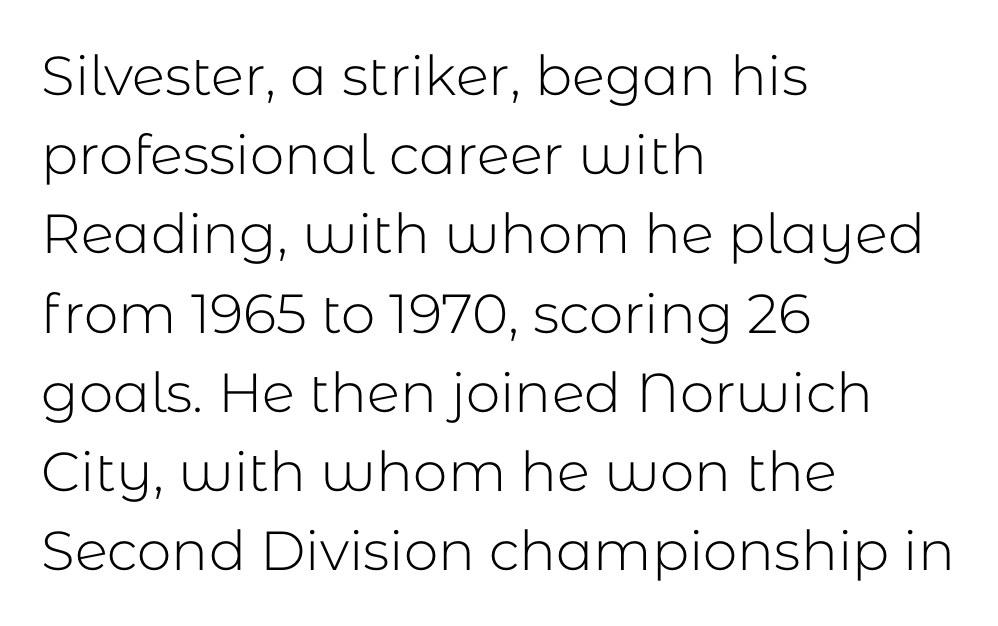
The glyphs in this specimen are sans serif. Only glyphs here, with clear space below each row. If you drew a ruler down the left edge, every line would touch it. The letterforms sit shoulder to shoulder at normal distance. This is not heavy type; no bold has been used. Spacing verdict: proportional, widths tailored to each character.
